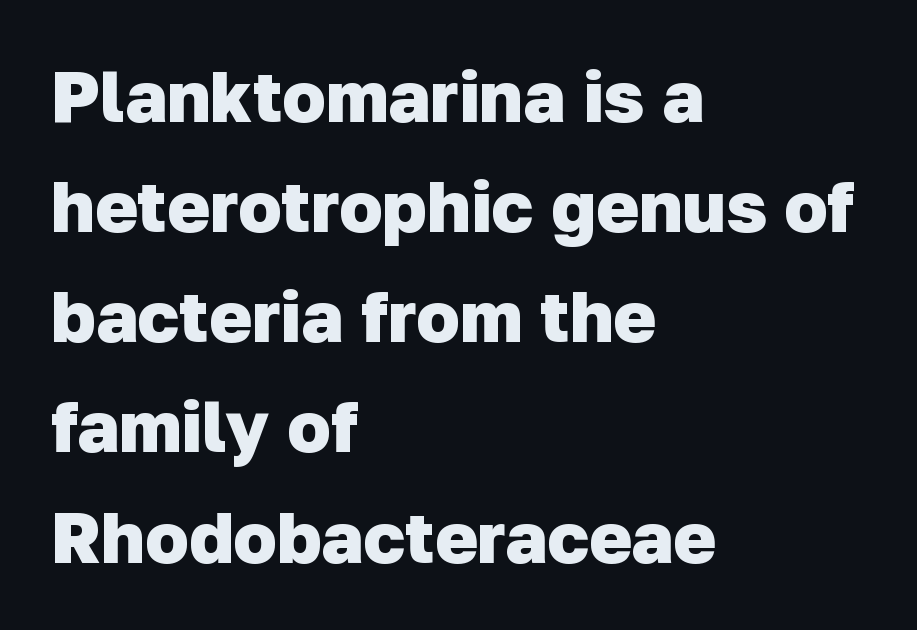
The image shows 72 px heavy sans-serif type; set left-aligned, normal line spacing (1.53x), normal letter spacing, not underlined; low stroke contrast and a medium x-height.
